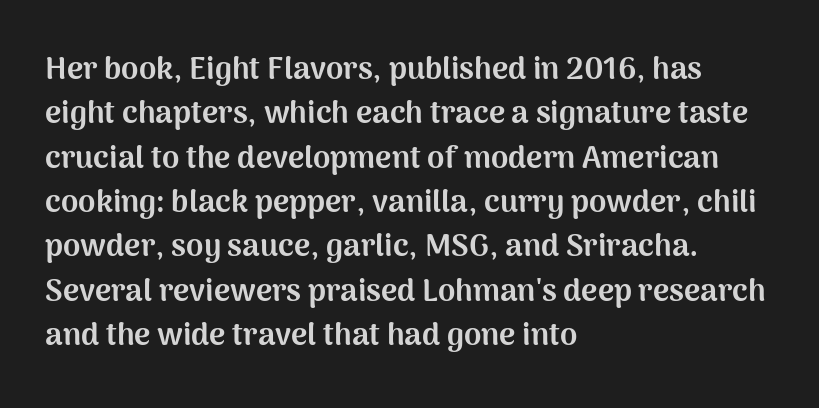
Q: Is the text bold? A: Yes.
Q: Is the text italic (slanted)? A: No, it is upright.
Q: Is the typeface a serif or a sans-serif typeface? A: Sans-serif.
Q: Is the text underlined? A: No.
Q: How is the paragraph aligned? A: Left-aligned.
Q: Is the spacing between letters normal or unusually wide? A: Normal.
Q: Is the spacing between lines tight, normal or loose? A: Normal.
Q: Width (condensed, normal, or wide)? A: Normal.
Q: Stroke contrast? A: Medium.
Q: x-height? A: Medium.
Q: Monospaced? A: No.
